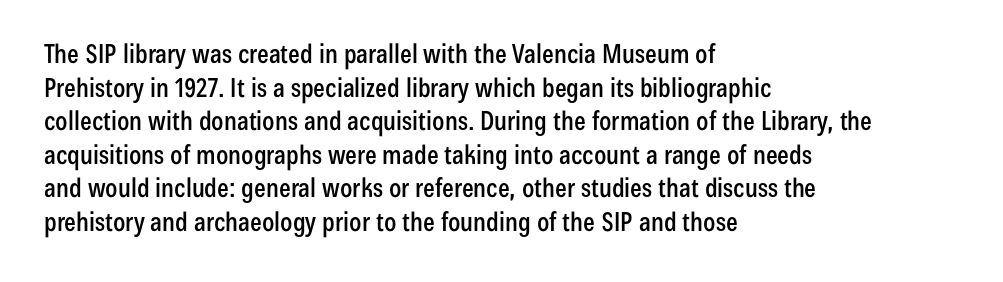
{"italic": "no", "underline": "no", "align": "left", "line_spacing": "normal", "line_spacing_ratio": 1.29, "letter_spacing": "normal", "letter_spacing_em": 0.0, "glyph_px": 26}
